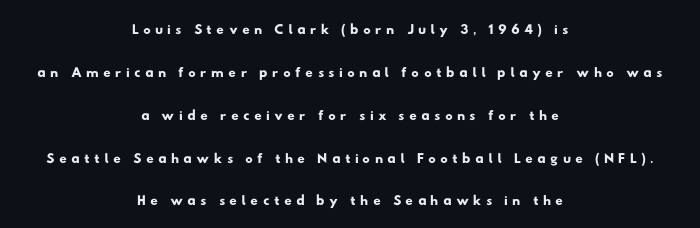
{"underline": "no", "align": "center", "line_spacing": "loose", "line_spacing_ratio": 2.04, "letter_spacing": "wide", "letter_spacing_em": 0.2, "glyph_px": 21}
